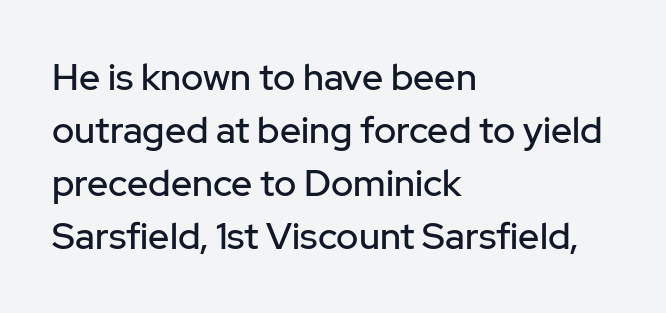
The image shows 37 px sans-serif type, upright; set left-aligned, normal line spacing (1.43x), normal letter spacing, not underlined; low stroke contrast and a medium x-height.
